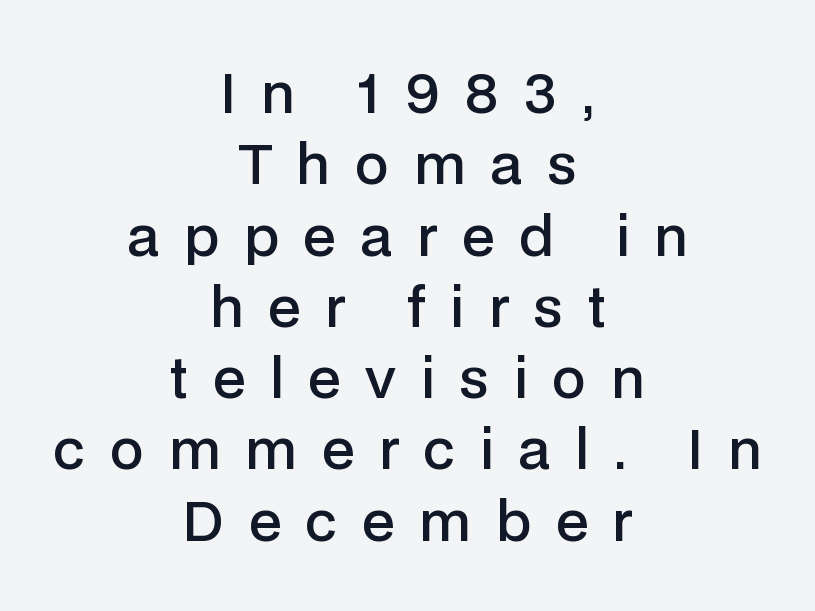
Q: Is the text bold? A: Semi-bold.
Q: Is the text italic (slanted)? A: No, it is upright.
Q: Is the typeface a serif or a sans-serif typeface? A: Sans-serif.
Q: Is the text underlined? A: No.
Q: How is the paragraph aligned? A: Centered.
Q: Is the spacing between letters normal or unusually wide? A: Unusually wide.
Q: Is the spacing between lines tight, normal or loose? A: Normal.
Q: Width (condensed, normal, or wide)? A: Normal.
Q: Stroke contrast? A: Low.
Q: x-height? A: Medium.
Q: Monospaced? A: No.
